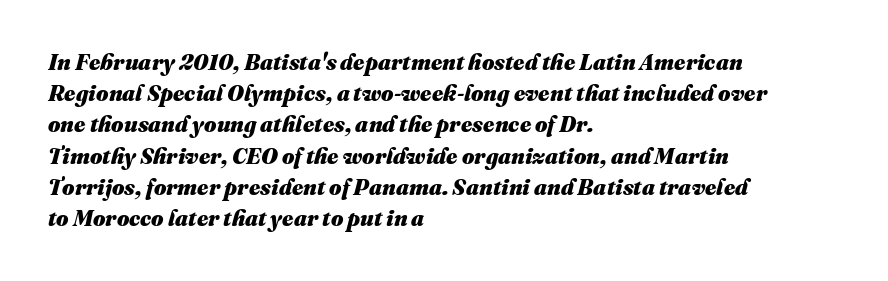
The face used here is rendered with its standard letterfit. A clean baseline with only descenders dipping below it. The leading is moderate, giving the passage an even texture. Plenty of ink on the page — the face is bold.
